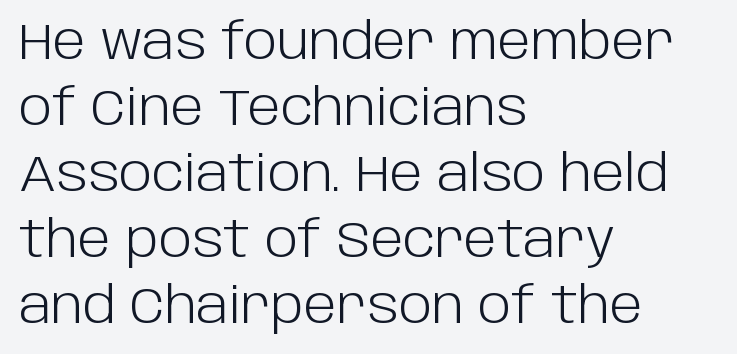
Q: Is the text bold? A: No.
Q: Is the text italic (slanted)? A: No, it is upright.
Q: Is the typeface a serif or a sans-serif typeface? A: Sans-serif.
Q: Is the text underlined? A: No.
Q: How is the paragraph aligned? A: Left-aligned.
Q: Is the spacing between letters normal or unusually wide? A: Normal.
Q: Is the spacing between lines tight, normal or loose? A: Normal.
Q: Width (condensed, normal, or wide)? A: Normal.
Q: Stroke contrast? A: Low.
Q: x-height? A: Large.
Q: Monospaced? A: No.
